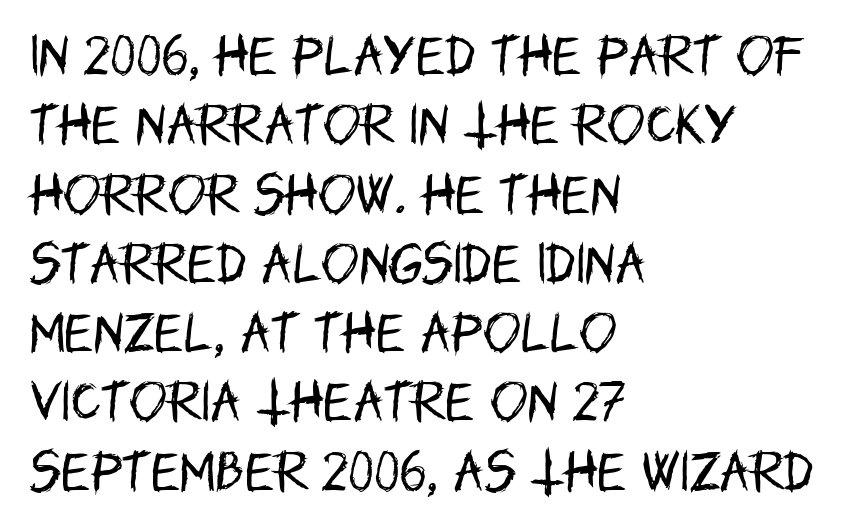
A roman cut, with each character standing at attention. Casual observation: everything's shoved over to the left. Type style note: lacks serifs. Nothing unusual about the tracking: characters are spaced as the font intends. Note the varied advance widths — an 'i' is clearly narrower than an 'm'.
